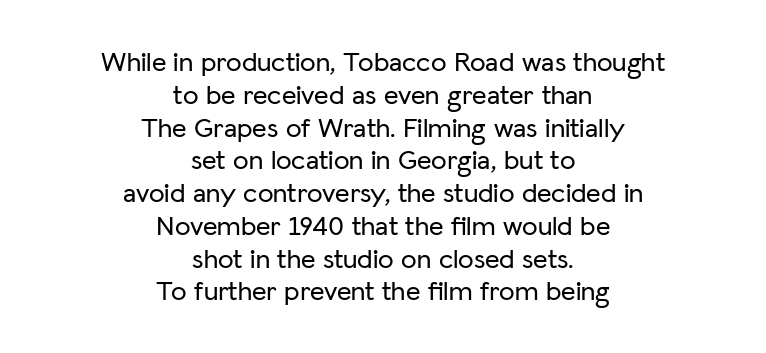
The image shows 28 px sans-serif type, upright; set centered, line spacing 1.17x, normal letter spacing, not underlined; low stroke contrast and a medium x-height.
